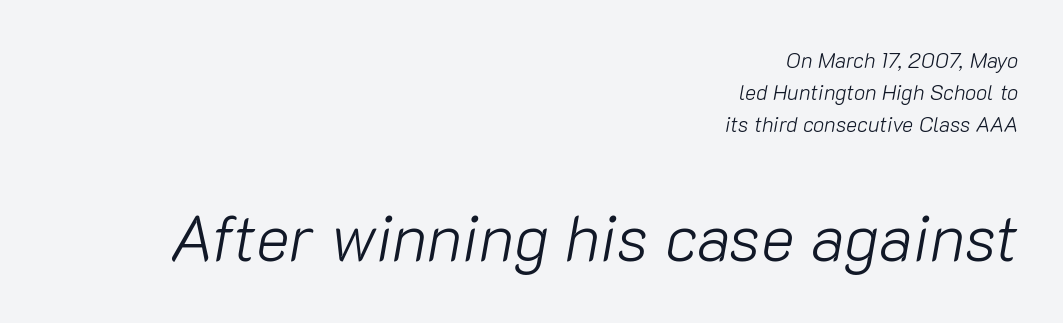
{"italic": "yes", "lean": "right", "slant_degrees": 10, "bold": "no", "weight": "light", "width": "normal", "stroke_contrast": "low", "x_height": "medium", "monospaced": "no", "underline": "no", "align": "right", "line_spacing": "normal", "line_spacing_ratio": 1.53, "letter_spacing": "normal", "letter_spacing_em": 0.0, "larger_block": "second", "size_ratio": 3.05, "glyph_px": 64}
